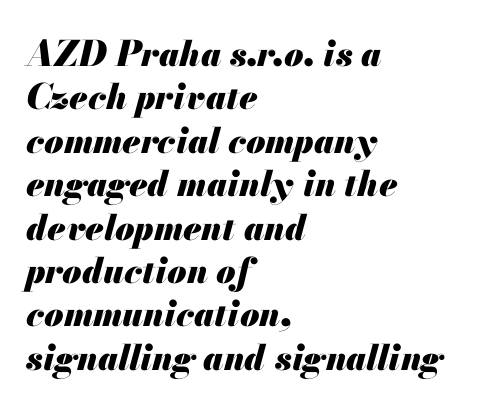
{"italic": "yes", "lean": "right", "slant_degrees": 13, "bold": "yes", "weight": "heavy", "width": "normal", "stroke_contrast": "medium", "x_height": "small", "monospaced": "no", "underline": "no", "align": "left", "line_spacing_ratio": 1.24, "letter_spacing": "normal", "letter_spacing_em": 0.0, "glyph_px": 35}
